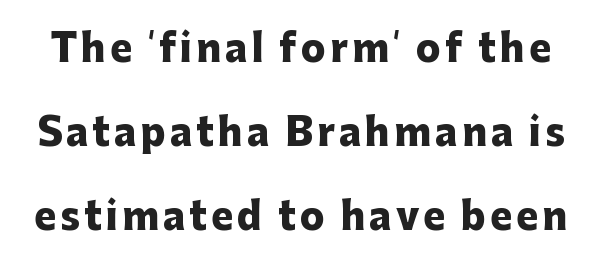
{"serif": "no", "italic": "no", "bold": "yes", "weight": "heavy", "width": "normal", "stroke_contrast": "low", "x_height": "medium", "monospaced": "no", "underline": "no", "line_spacing": "loose", "line_spacing_ratio": 2.27, "glyph_px": 37}
